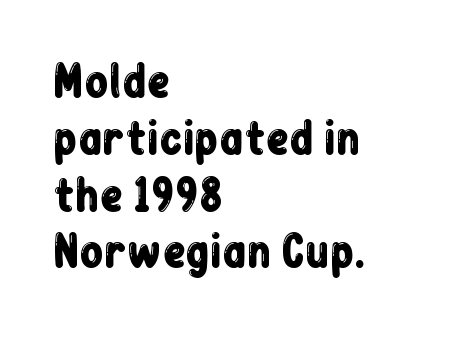
Q: Is the text italic (slanted)? A: No, it is upright.
Q: Is the typeface a serif or a sans-serif typeface? A: Sans-serif.
Q: Is the text underlined? A: No.
Q: How is the paragraph aligned? A: Left-aligned.
Q: Is the spacing between letters normal or unusually wide? A: Normal.
Q: Is the spacing between lines tight, normal or loose? A: Normal.
Q: Width (condensed, normal, or wide)? A: Condensed.
Q: Stroke contrast? A: Low.
Q: x-height? A: Medium.
Q: Monospaced? A: No.
